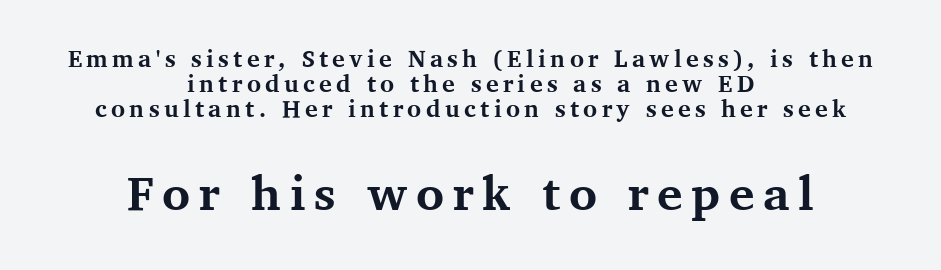
{"serif": "yes", "italic": "no", "bold": "yes", "weight": "bold", "width": "normal", "stroke_contrast": "medium", "x_height": "medium", "monospaced": "no", "underline": "no", "align": "center", "line_spacing": "tight", "line_spacing_ratio": 1.05, "larger_block": "second", "size_ratio": 2.0, "glyph_px": 48}
